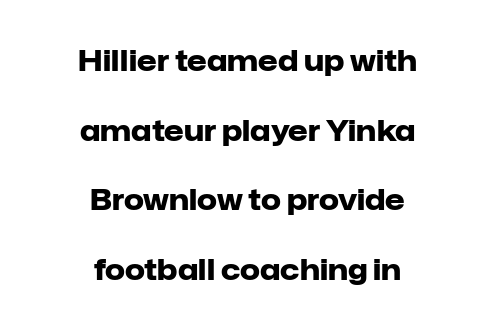
{"serif": "no", "italic": "no", "bold": "yes", "weight": "heavy", "width": "normal", "stroke_contrast": "low", "x_height": "medium", "monospaced": "no", "underline": "no", "align": "center", "line_spacing": "loose", "line_spacing_ratio": 2.49, "letter_spacing": "normal", "letter_spacing_em": 0.0, "glyph_px": 28}
